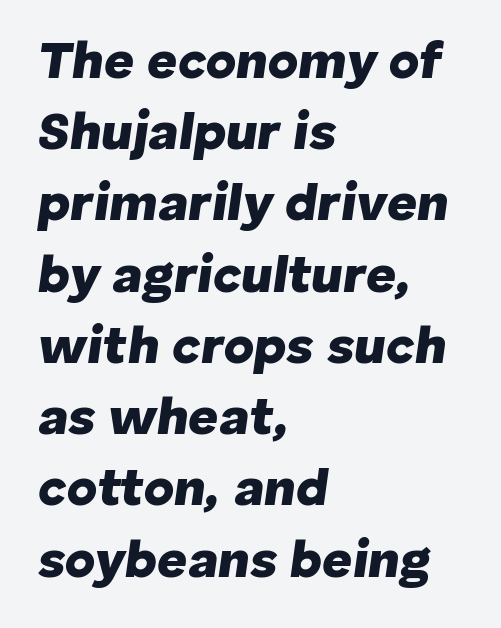
The letters advance in unequal steps, a hallmark of proportional type. Reading down the block, your eye returns to a fixed left position each line. Does the lettering tilt? It does — this is italic. I'd describe the lettering as bold — thick and assertive.
